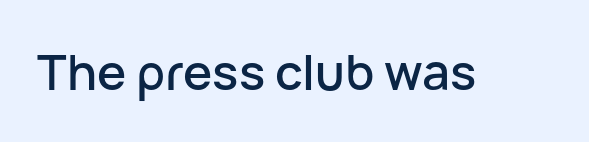
{"serif": "no", "italic": "no", "width": "normal", "stroke_contrast": "low", "x_height": "medium", "monospaced": "no", "underline": "no", "letter_spacing": "normal", "letter_spacing_em": 0.0, "glyph_px": 49}
